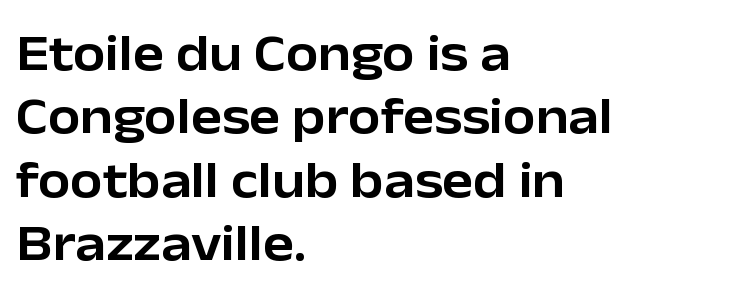
The setting favours the left margin, as ordinary paragraphs usually do. This rendering employs a face without finishing strokes, i.e., a sans-serif. Inter-character spacing is left at the font's built-in metrics. No word sits above an underline.
